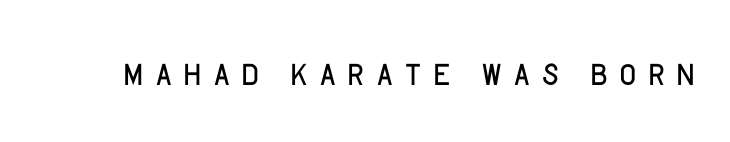
The image shows 47 px light sans-serif type, upright; set not underlined; low stroke contrast and a large x-height.
